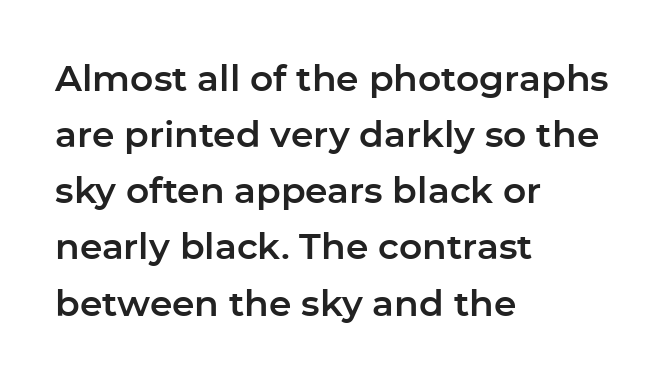
Q: Is the text italic (slanted)? A: No, it is upright.
Q: Is the typeface a serif or a sans-serif typeface? A: Sans-serif.
Q: Is the text underlined? A: No.
Q: How is the paragraph aligned? A: Left-aligned.
Q: Is the spacing between letters normal or unusually wide? A: Normal.
Q: Is the spacing between lines tight, normal or loose? A: Normal.
Q: Width (condensed, normal, or wide)? A: Normal.
Q: Stroke contrast? A: Low.
Q: x-height? A: Medium.
Q: Monospaced? A: No.
